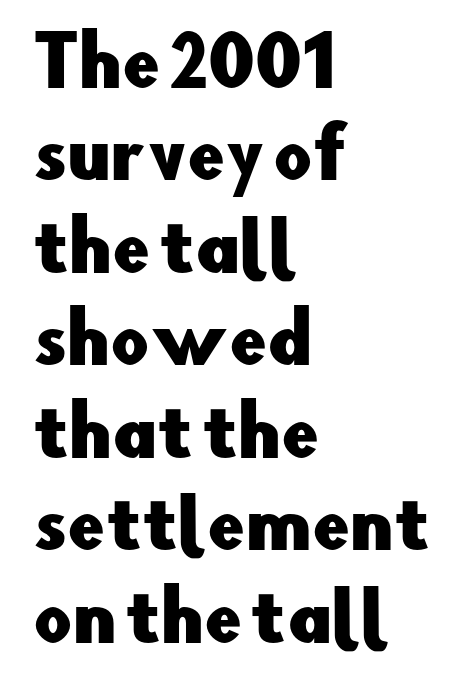
These lines are rendered in a variable-pitch font. Anything drawn beneath the words? Only blank space. The designer left line spacing at the default. A student would call this left alignment; a typographer would say flush left, rag right. Check where the strokes stop: nothing finishes them off — pure sans.
